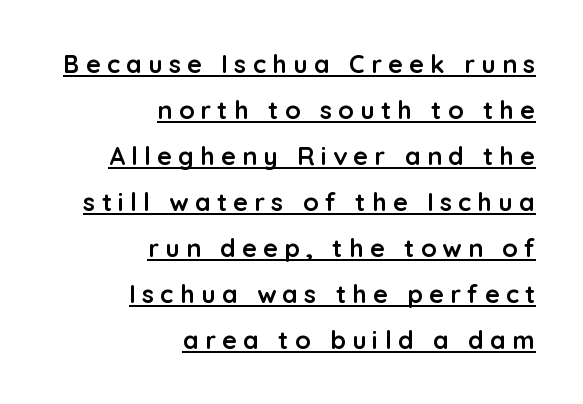
The image shows 25 px bold type, upright; set right-aligned, line spacing 1.84x, unusually wide letter spacing (+0.25 em), underlined.
